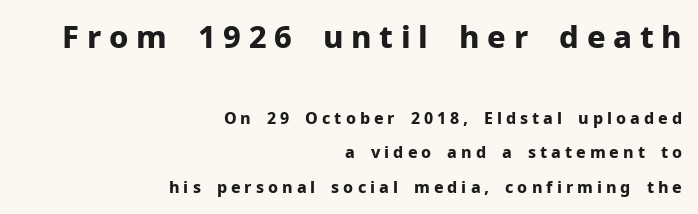
Casual observation: everything's shoved over to the right. The glyphs in this specimen are sans serif. Do the characters align in a grid? No, the font is proportional. Italic: no, the glyphs are upright roman. Plain, unruled lines of type.
